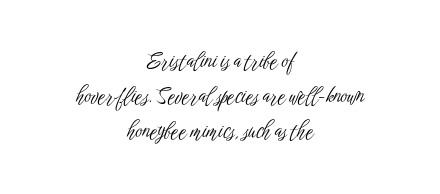
The leading is moderate, giving the passage an even texture. Students, note that the glyphs here touch the page at normal intervals. No chunkiness to these letters — they're not bold. The area under the type is left untouched.
